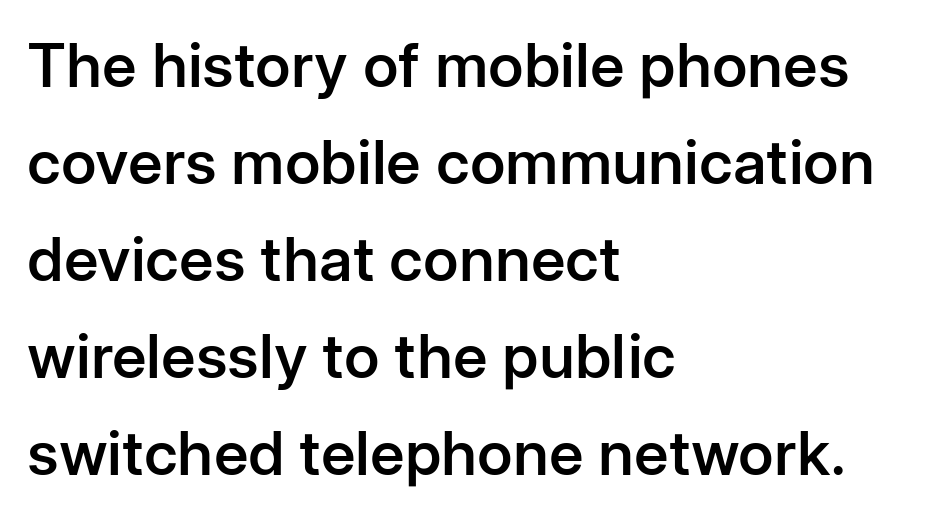
Q: Is the text bold? A: Semi-bold.
Q: Is the text italic (slanted)? A: No, it is upright.
Q: Is the typeface a serif or a sans-serif typeface? A: Sans-serif.
Q: Is the text underlined? A: No.
Q: How is the paragraph aligned? A: Left-aligned.
Q: Is the spacing between letters normal or unusually wide? A: Normal.
Q: Is the spacing between lines tight, normal or loose? A: Normal.
Q: Width (condensed, normal, or wide)? A: Normal.
Q: Stroke contrast? A: Low.
Q: x-height? A: Medium.
Q: Monospaced? A: No.
